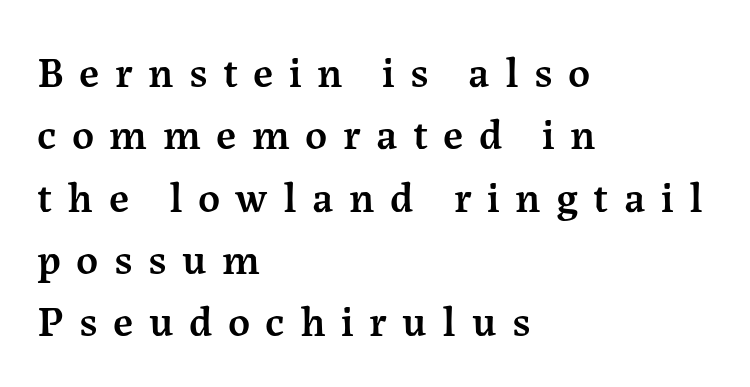
The image shows 43 px semibold serif type, upright; set left-aligned, normal line spacing (1.45x), unusually wide letter spacing (+0.36 em), not underlined; medium stroke contrast and a medium x-height.
